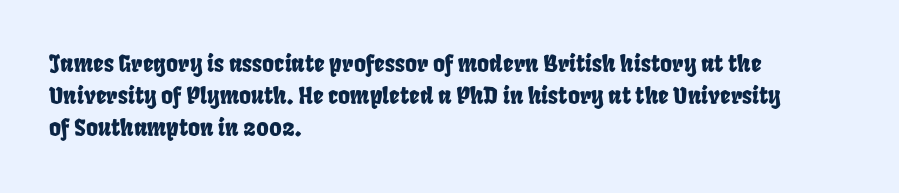
{"underline": "no", "align": "left", "line_spacing": "normal", "line_spacing_ratio": 1.4, "letter_spacing": "normal", "letter_spacing_em": 0.0, "glyph_px": 23}
